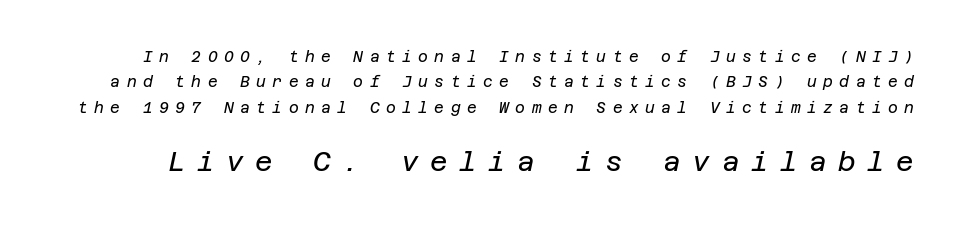
Q: Is the text bold? A: No.
Q: Is the text italic (slanted)? A: Yes, it leans right by about 12 degrees.
Q: Is the text underlined? A: No.
Q: Is the spacing between letters normal or unusually wide? A: Unusually wide.
Q: Is the spacing between lines tight, normal or loose? A: Normal.
Q: Which block of text is set in a larger size, the first (top) or the second (bottom)? A: The second (bottom) one.
